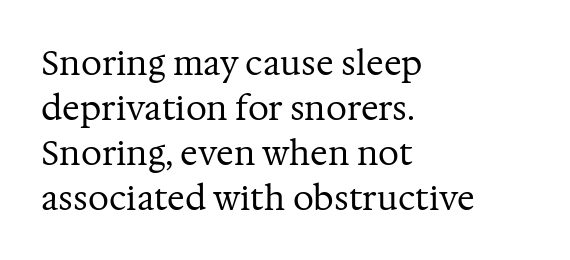
The image shows 33 px regular-weight serif type, upright; set left-aligned, normal line spacing (1.36x), normal letter spacing, not underlined; medium stroke contrast and a medium x-height.
